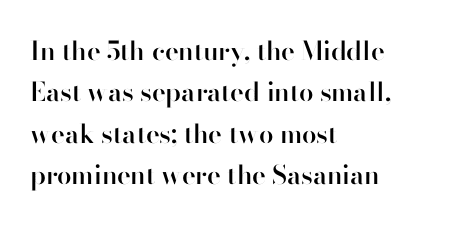
{"italic": "no", "bold": "semi", "underline": "no", "align": "left", "line_spacing": "normal", "line_spacing_ratio": 1.59, "letter_spacing": "normal", "letter_spacing_em": 0.0, "glyph_px": 26}
